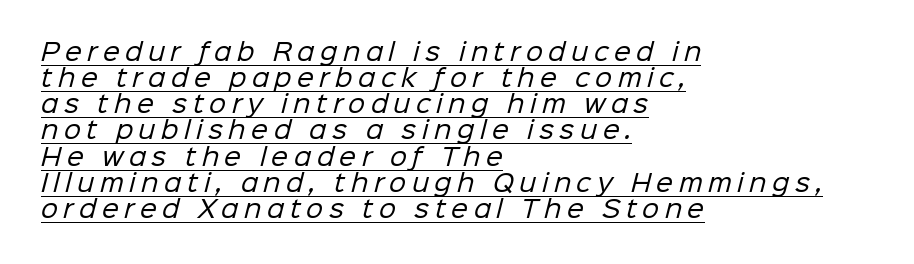
A baseline rule has been typeset under these characters. Line starts are locked; line ends wander. Stroke mass is kept to a normal reading level or below. Here the glyphs are tracked loosely, breaking word shapes into spaced letters. Regarding leading, the lines here are crowded together.
